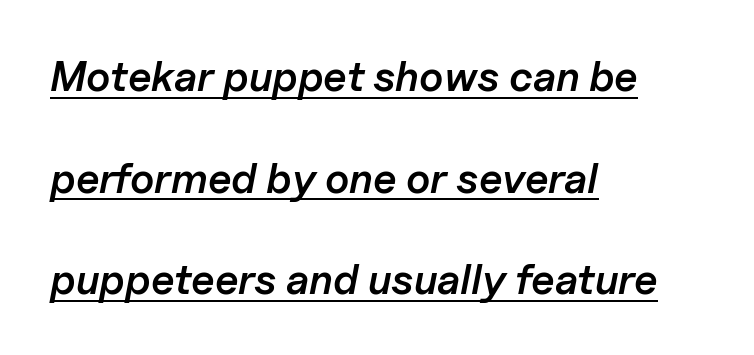
Bold? Not quite — semibold, heavier than regular but stopping short. You could not count columns in this text — the font is proportionally spaced. Reading down the block, your eye returns to a fixed left position each line. The rendering applies a slant to the glyphs. Between one letter and the next there's only the usual sliver of space. Underlining? Definitely there.
